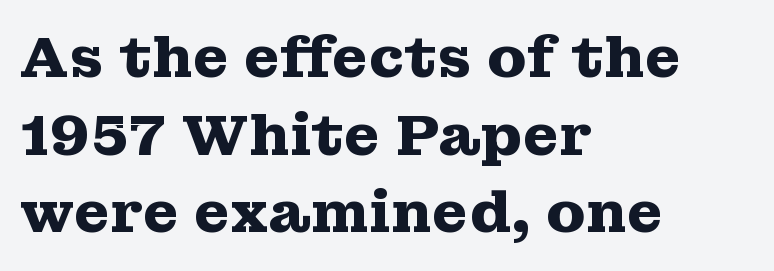
Q: Is the text bold? A: Yes.
Q: Is the text italic (slanted)? A: No, it is upright.
Q: Is the typeface a serif or a sans-serif typeface? A: Serif.
Q: Is the text underlined? A: No.
Q: How is the paragraph aligned? A: Left-aligned.
Q: Is the spacing between letters normal or unusually wide? A: Normal.
Q: Is the spacing between lines tight, normal or loose? A: Normal.
Q: Width (condensed, normal, or wide)? A: Wide.
Q: Stroke contrast? A: Medium.
Q: x-height? A: Medium.
Q: Monospaced? A: No.
